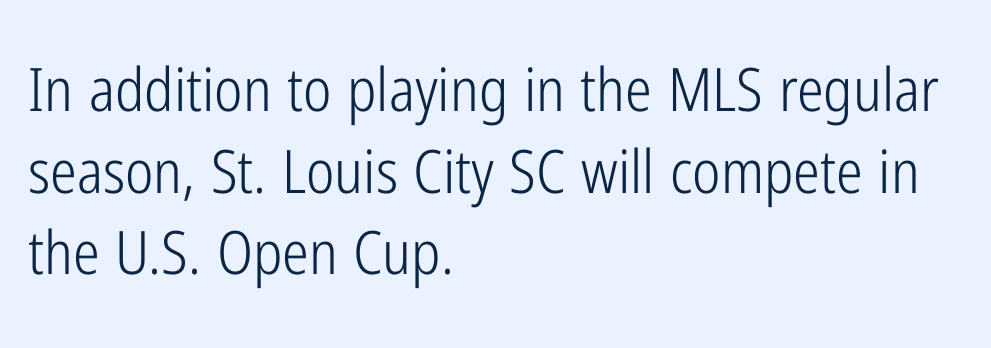
Q: Is the text bold? A: No.
Q: Is the text italic (slanted)? A: No, it is upright.
Q: Is the typeface a serif or a sans-serif typeface? A: Sans-serif.
Q: Is the text underlined? A: No.
Q: How is the paragraph aligned? A: Left-aligned.
Q: Is the spacing between letters normal or unusually wide? A: Normal.
Q: Is the spacing between lines tight, normal or loose? A: Normal.
Q: Width (condensed, normal, or wide)? A: Condensed.
Q: Stroke contrast? A: Low.
Q: x-height? A: Medium.
Q: Monospaced? A: No.
